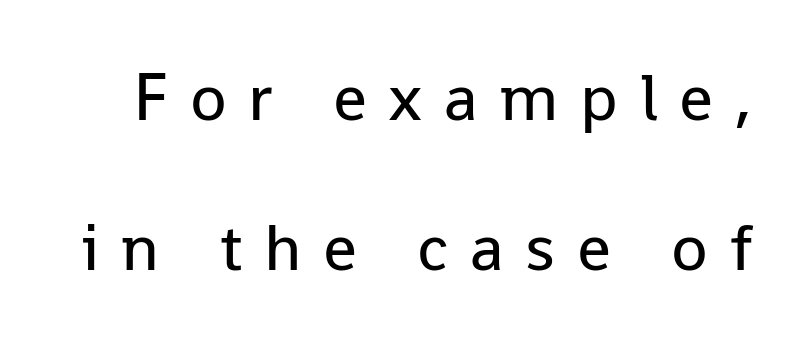
Q: Is the text bold? A: No.
Q: Is the text italic (slanted)? A: No, it is upright.
Q: Is the typeface a serif or a sans-serif typeface? A: Sans-serif.
Q: Is the text underlined? A: No.
Q: Is the spacing between letters normal or unusually wide? A: Unusually wide.
Q: Is the spacing between lines tight, normal or loose? A: Loose.
Q: Width (condensed, normal, or wide)? A: Normal.
Q: Stroke contrast? A: Low.
Q: x-height? A: Medium.
Q: Monospaced? A: No.
